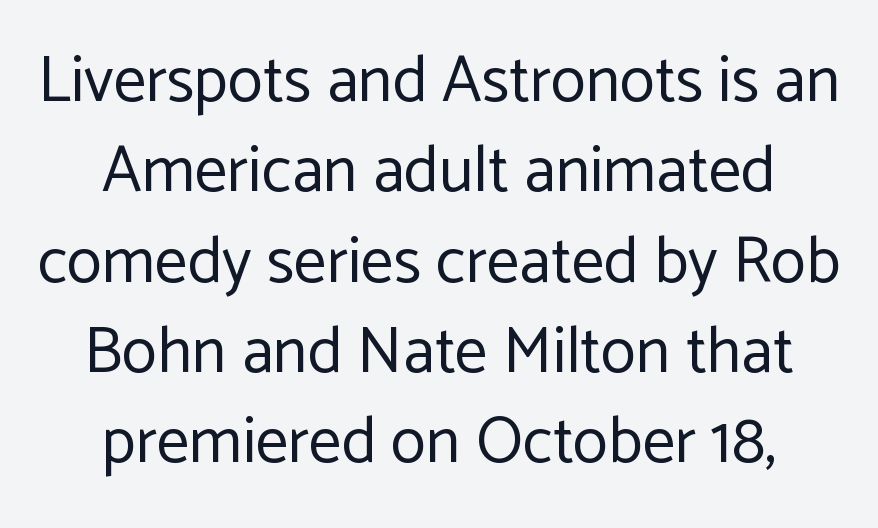
{"serif": "no", "italic": "no", "bold": "no", "weight": "regular", "width": "normal", "stroke_contrast": "low", "x_height": "medium", "monospaced": "no", "underline": "no", "align": "center", "line_spacing": "normal", "line_spacing_ratio": 1.39, "letter_spacing": "normal", "letter_spacing_em": 0.0, "glyph_px": 65}
